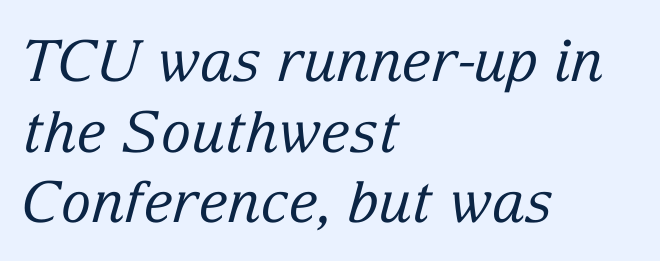
The image shows 57 px regular-weight serif type, italic (leaning right); set left-aligned, line spacing 1.24x, normal letter spacing, not underlined; low stroke contrast and a medium x-height.
